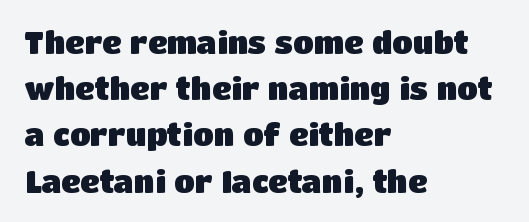
Q: Is the text bold? A: Yes.
Q: Is the text italic (slanted)? A: No, it is upright.
Q: Is the typeface a serif or a sans-serif typeface? A: Sans-serif.
Q: Is the text underlined? A: No.
Q: How is the paragraph aligned? A: Left-aligned.
Q: Is the spacing between letters normal or unusually wide? A: Normal.
Q: Is the spacing between lines tight, normal or loose? A: Normal.
Q: Width (condensed, normal, or wide)? A: Normal.
Q: Stroke contrast? A: Low.
Q: x-height? A: Large.
Q: Monospaced? A: No.
